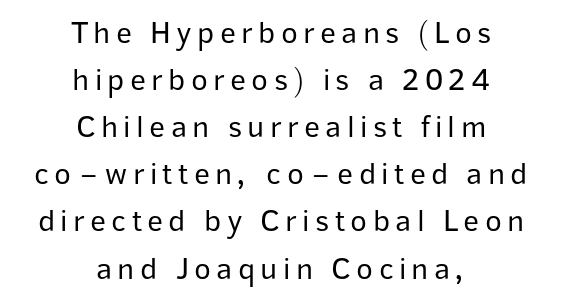
Q: Is the text bold? A: No.
Q: Is the text italic (slanted)? A: No, it is upright.
Q: Is the typeface a serif or a sans-serif typeface? A: Sans-serif.
Q: Is the text underlined? A: No.
Q: How is the paragraph aligned? A: Centered.
Q: Is the spacing between lines tight, normal or loose? A: Normal.
Q: Width (condensed, normal, or wide)? A: Normal.
Q: Stroke contrast? A: Low.
Q: x-height? A: Medium.
Q: Monospaced? A: No.
